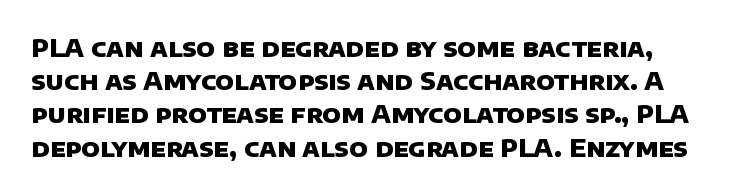
{"bold": "yes", "underline": "no", "line_spacing": "normal", "line_spacing_ratio": 1.33, "letter_spacing": "normal", "letter_spacing_em": 0.0, "glyph_px": 25}
